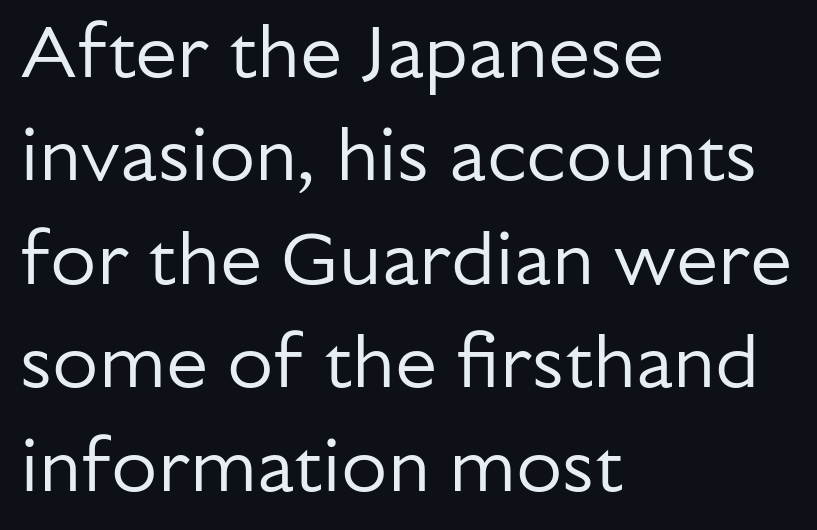
The image shows 75 px regular-weight sans-serif type, upright; set left-aligned, normal line spacing (1.38x), normal letter spacing, not underlined; low stroke contrast and a medium x-height.
